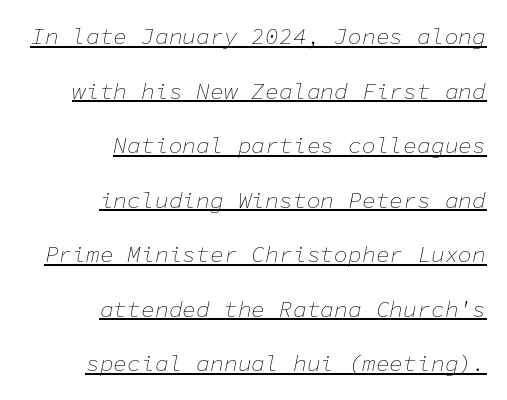
Q: Is the text bold? A: No.
Q: Is the text italic (slanted)? A: Yes, it leans right by about 11 degrees.
Q: Is the text underlined? A: Yes.
Q: How is the paragraph aligned? A: Right-aligned.
Q: Is the spacing between letters normal or unusually wide? A: Normal.
Q: Is the spacing between lines tight, normal or loose? A: Loose.
